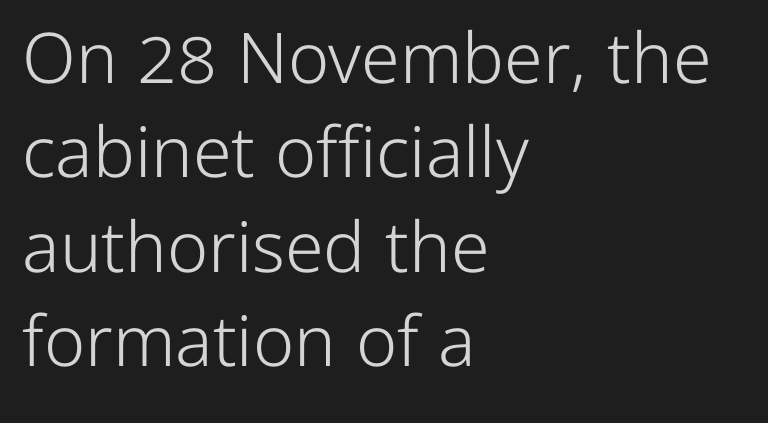
The passage shown is typed in a proportional face where columns would drift. Unlike italic type, these characters show no tilt at all. The horizontal fit of the characters is conventional and even. The typeface chosen for these lines omits serifs. Each line starts at the same left margin while the right side varies. Lines of text with bare space underneath.
